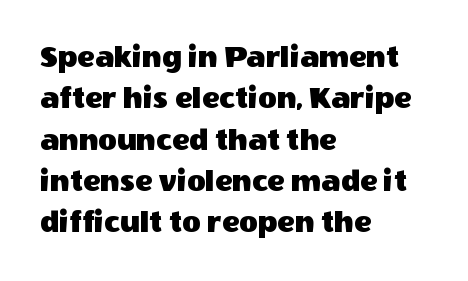
The image shows 32 px sans-serif type, upright; set left-aligned, normal line spacing (1.29x), normal letter spacing, not underlined; a large x-height.
